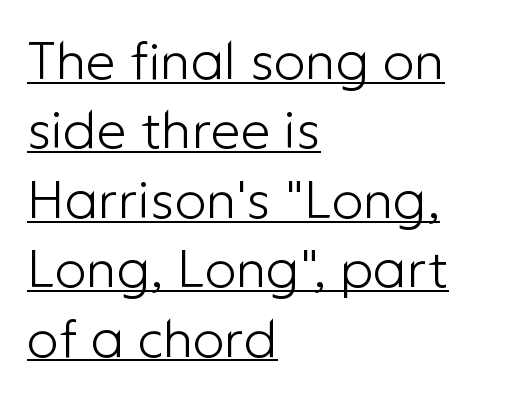
{"serif": "no", "italic": "no", "bold": "no", "weight": "light", "width": "normal", "stroke_contrast": "low", "x_height": "medium", "monospaced": "no", "underline": "yes", "align": "left", "line_spacing": "normal", "line_spacing_ratio": 1.31, "letter_spacing": "normal", "letter_spacing_em": 0.0, "glyph_px": 53}
